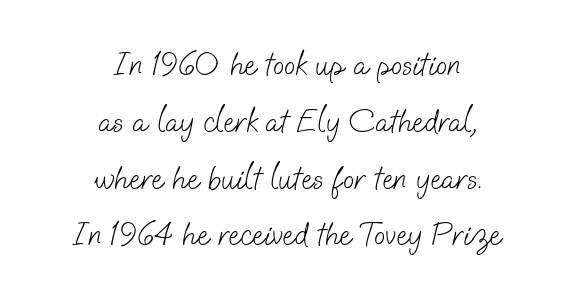
Q: Is the text bold? A: No.
Q: Is the typeface a serif or a sans-serif typeface? A: Sans-serif.
Q: Is the text underlined? A: No.
Q: How is the paragraph aligned? A: Centered.
Q: Is the spacing between letters normal or unusually wide? A: Normal.
Q: Width (condensed, normal, or wide)? A: Normal.
Q: Stroke contrast? A: Low.
Q: x-height? A: Small.
Q: Monospaced? A: No.
